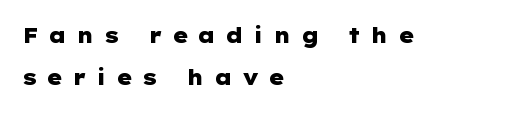
{"italic": "no", "bold": "yes", "underline": "no", "align": "left", "line_spacing": "loose", "line_spacing_ratio": 2.01, "letter_spacing": "wide", "letter_spacing_em": 0.45, "glyph_px": 21}
